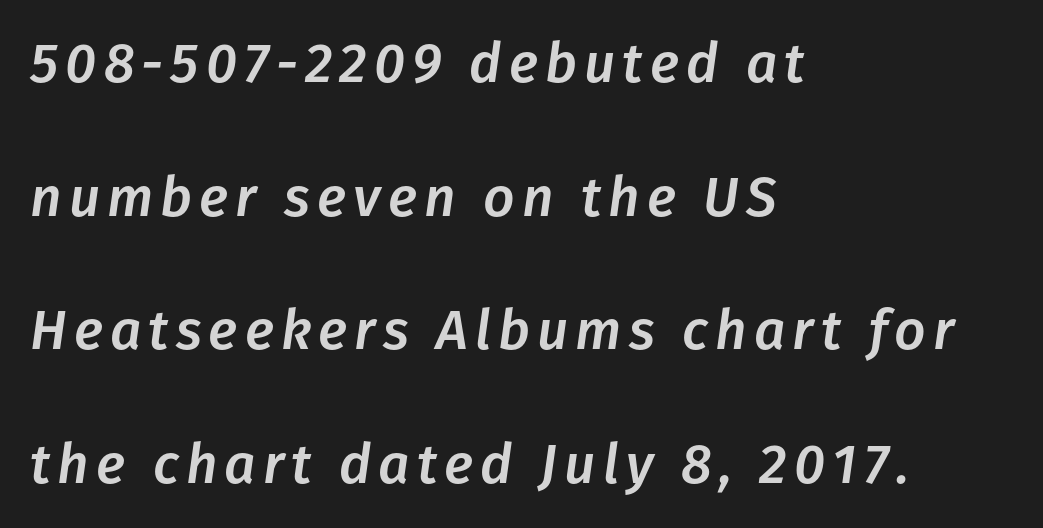
Q: Is the text italic (slanted)? A: Yes, it leans right by about 8 degrees.
Q: Is the text underlined? A: No.
Q: How is the paragraph aligned? A: Left-aligned.
Q: Is the spacing between lines tight, normal or loose? A: Loose.
Q: Width (condensed, normal, or wide)? A: Normal.
Q: Stroke contrast? A: Low.
Q: x-height? A: Medium.
Q: Monospaced? A: No.
